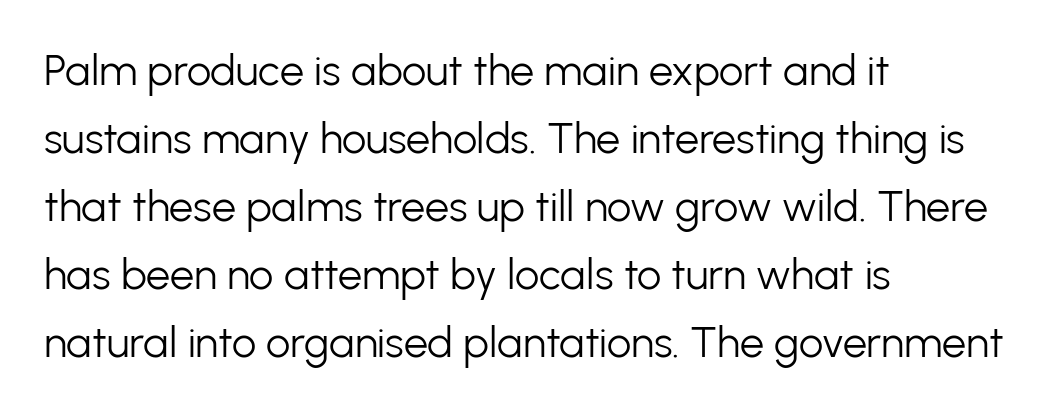
Evenly set lines give the paragraph a standard silhouette. Stroke thickness stays within the range of a standard reading face or lighter. Letters rest on an invisible, unmarked baseline. Unlike a traditional serif, this face leaves its strokes unadorned.
